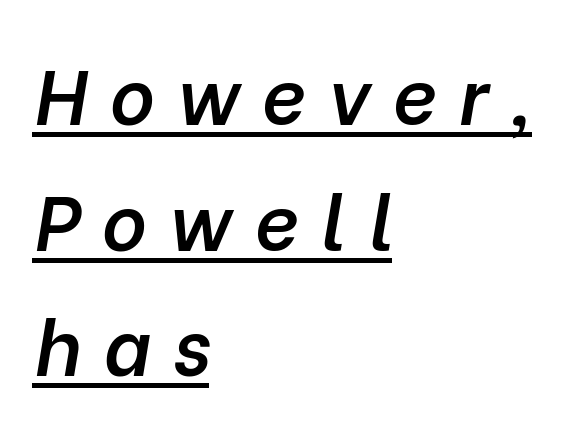
{"italic": "yes", "lean": "right", "slant_degrees": 10, "bold": "semi", "weight": "semibold", "width": "normal", "stroke_contrast": "low", "x_height": "medium", "monospaced": "no", "underline": "yes", "align": "left", "line_spacing": "normal", "line_spacing_ratio": 1.63, "letter_spacing": "wide", "letter_spacing_em": 0.29, "glyph_px": 77}
